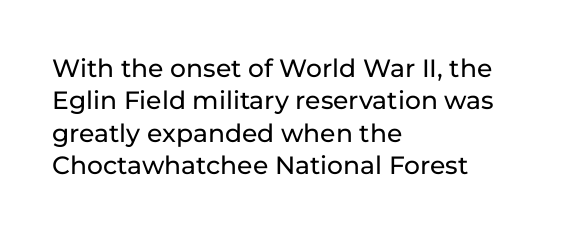
Is there much room between lines? A standard amount, neither cramped nor airy. The passage shown is not underscored anywhere. Visually the block forms a straight wall on the left and a jagged coastline on the right. The lettering holds an erect, upright posture throughout. This rendering leaves character spacing at its baseline value.
